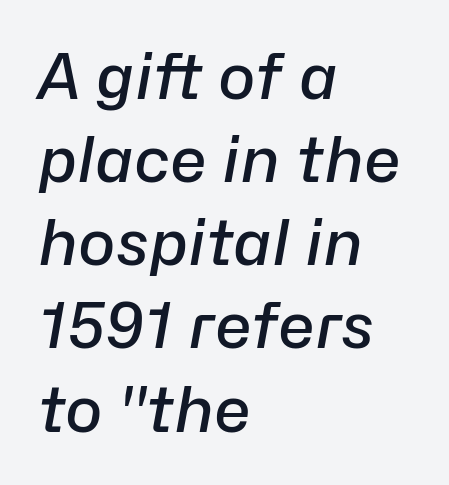
{"italic": "yes", "lean": "right", "slant_degrees": 10, "bold": "semi", "weight": "semibold", "width": "normal", "stroke_contrast": "low", "x_height": "medium", "monospaced": "no", "underline": "no", "align": "left", "line_spacing": "normal", "line_spacing_ratio": 1.32, "letter_spacing": "normal", "letter_spacing_em": 0.0, "glyph_px": 63}
